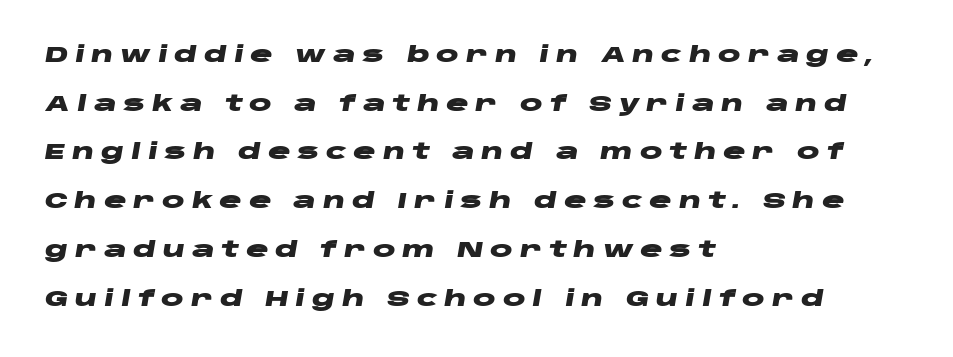
Q: Is the text bold? A: Yes.
Q: Is the text italic (slanted)? A: Yes, it leans right by about 10 degrees.
Q: Is the text underlined? A: No.
Q: How is the paragraph aligned? A: Left-aligned.
Q: Is the spacing between letters normal or unusually wide? A: Unusually wide.
Q: Is the spacing between lines tight, normal or loose? A: Loose.
